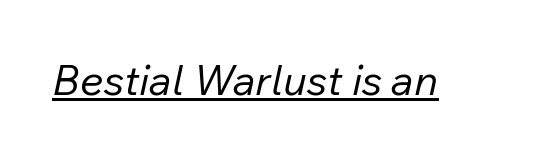
{"italic": "yes", "lean": "right", "slant_degrees": 12, "bold": "no", "weight": "regular", "width": "normal", "stroke_contrast": "low", "x_height": "medium", "monospaced": "no", "underline": "yes", "letter_spacing": "normal", "letter_spacing_em": 0.0, "glyph_px": 42}
